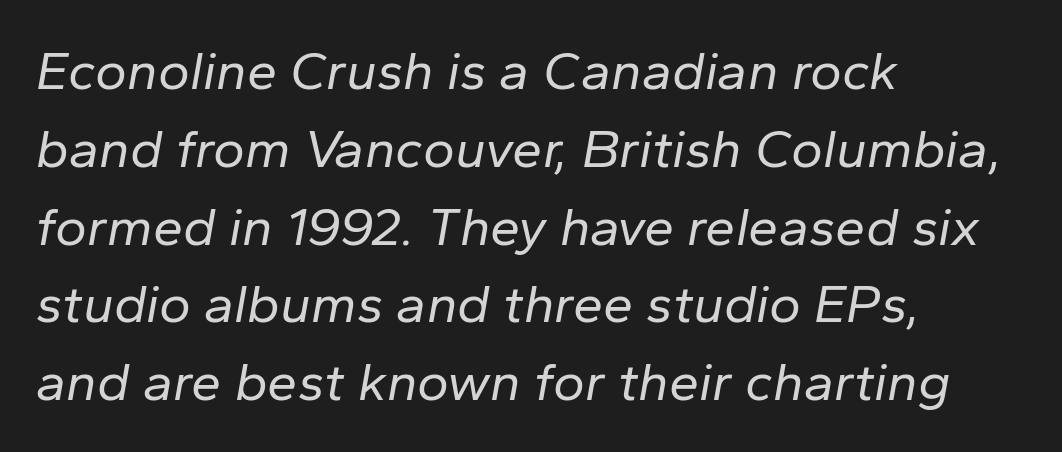
Q: Is the text bold? A: No.
Q: Is the text italic (slanted)? A: Yes, it leans right by about 10 degrees.
Q: Is the text underlined? A: No.
Q: How is the paragraph aligned? A: Left-aligned.
Q: Is the spacing between letters normal or unusually wide? A: Normal.
Q: Is the spacing between lines tight, normal or loose? A: Normal.
Q: Width (condensed, normal, or wide)? A: Normal.
Q: Stroke contrast? A: Low.
Q: x-height? A: Medium.
Q: Monospaced? A: No.
